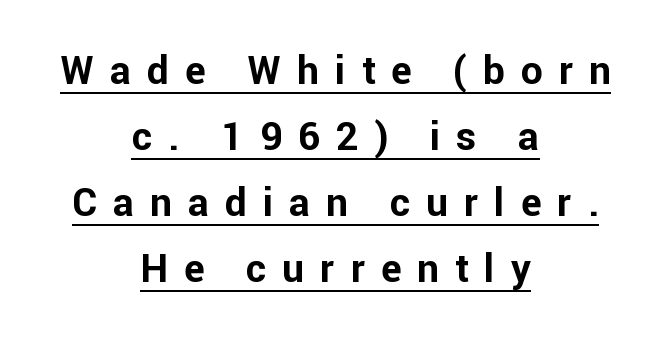
The line-height multiplier appears to be the usual default. Grotesque or geometric, the face here clearly has no serifs. Does extra space separate the letters? Yes, quite a lot of it. Quick note: not italic, upright. The font is running at its bold setting.
